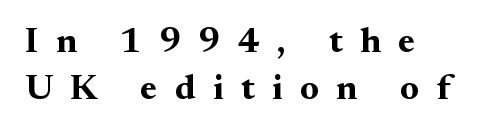
Observe the wide spacing: letters keep a clear distance from each other. Vertical strokes here are truly vertical. This is serif lettering, the kind often seen in printed books. Proportional: the letters do not fall into vertical columns. Set as a true bold cut, around the 700 mark.
